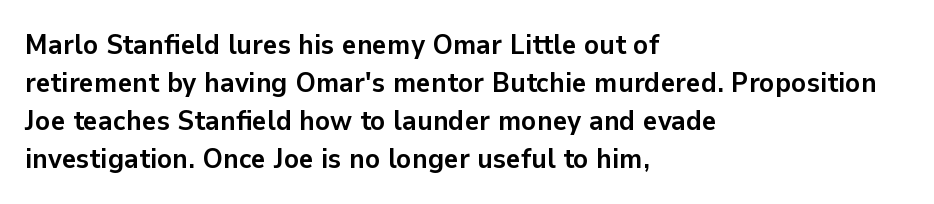
{"serif": "no", "italic": "no", "bold": "yes", "weight": "semibold", "width": "normal", "stroke_contrast": "low", "x_height": "medium", "monospaced": "no", "underline": "no", "align": "left", "line_spacing": "normal", "line_spacing_ratio": 1.36, "letter_spacing": "normal", "letter_spacing_em": 0.0, "glyph_px": 28}
